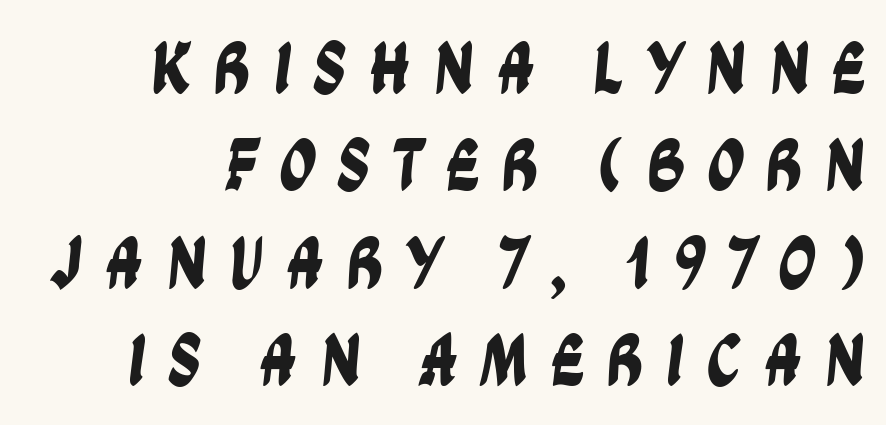
The image shows 75 px condensed sans-serif type; set right-aligned, normal line spacing (1.3x), unusually wide letter spacing (+0.28 em), not underlined; low stroke contrast and a large x-height.
